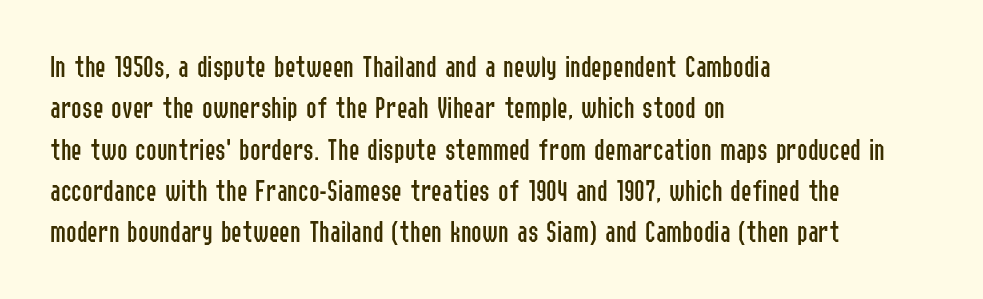
{"serif": "no", "italic": "no", "bold": "no", "weight": "regular", "width": "condensed", "stroke_contrast": "low", "x_height": "medium", "monospaced": "no", "underline": "no", "align": "left", "line_spacing": "normal", "line_spacing_ratio": 1.29, "letter_spacing": "normal", "letter_spacing_em": 0.0, "glyph_px": 32}
